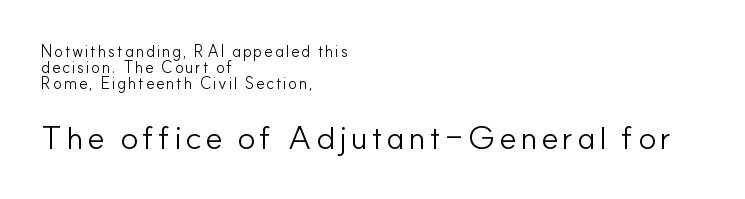
The image shows 33 px light sans-serif type, upright; set left-aligned, tight line spacing (1.01x), not underlined; the second (bottom) block is 2.06x larger; low stroke contrast and a small x-height.
